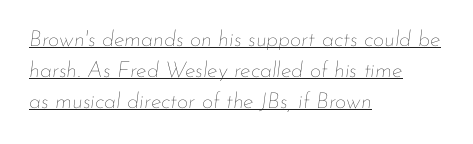
Q: Is the text bold? A: No.
Q: Is the text italic (slanted)? A: Yes, it leans right by about 7 degrees.
Q: Is the text underlined? A: Yes.
Q: How is the paragraph aligned? A: Left-aligned.
Q: Is the spacing between letters normal or unusually wide? A: Normal.
Q: Is the spacing between lines tight, normal or loose? A: Normal.
